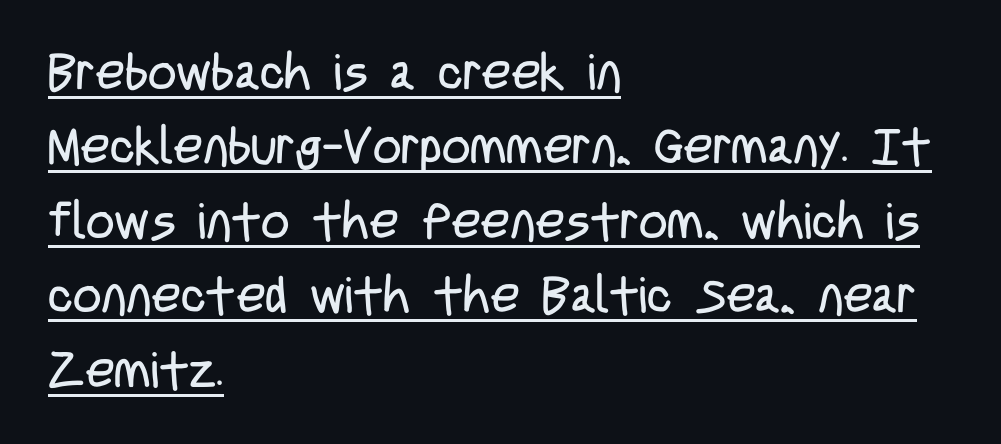
One glance says typical: line gaps are just what's usual. Note the varied advance widths — an 'i' is clearly narrower than an 'm'. The rendering anchors every line to the left-hand side. A typesetter would call this zero additional tracking.
